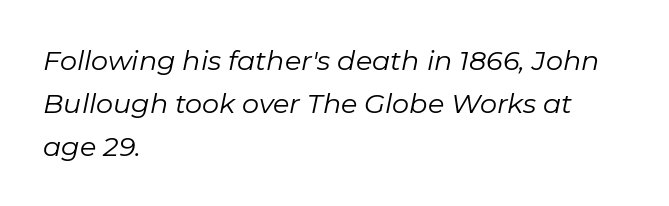
The image shows 27 px text type, italic (leaning right); set left-aligned, normal line spacing (1.59x), normal letter spacing, not underlined.
